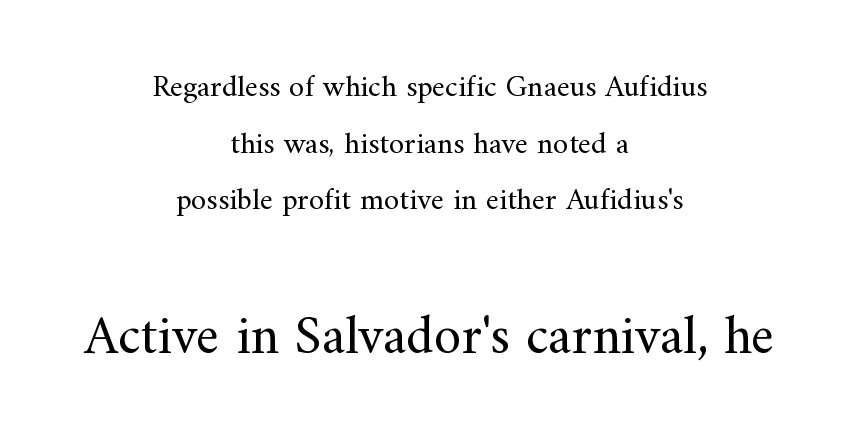
The image shows 55 px regular-weight serif type, upright; set centered, line spacing 1.83x, normal letter spacing, not underlined; the second (bottom) block is 1.77x larger; medium stroke contrast and a small x-height.
